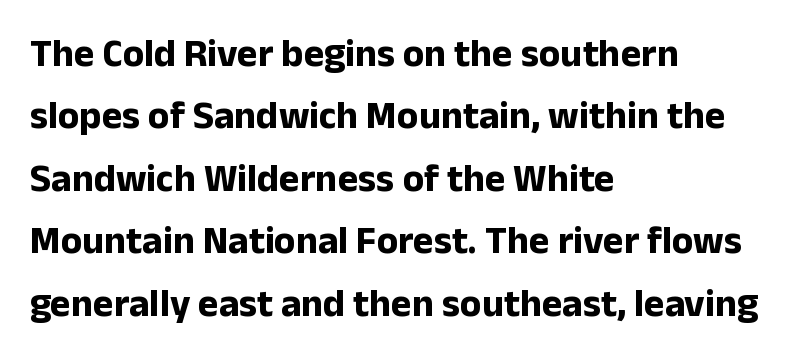
This sample uses an upright cut, with every glyph sitting square on the baseline. Normally led — the rows are evenly, conventionally spaced. Looks like regular typesetting: each glyph gets only the width it needs. These words are printed bold, with thick strokes throughout.
